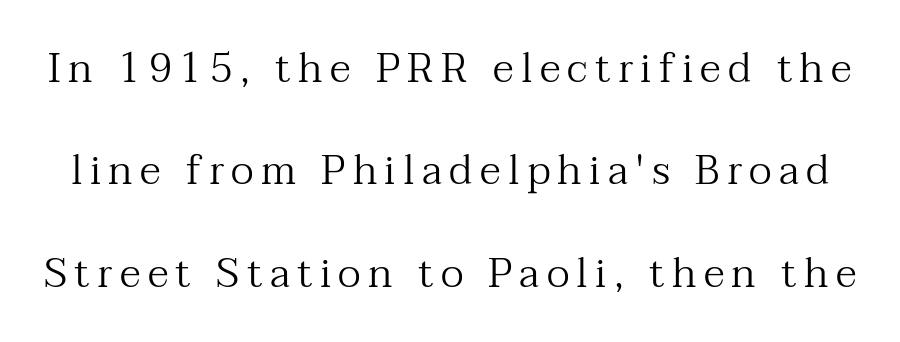
Q: Is the text bold? A: No.
Q: Is the text italic (slanted)? A: No, it is upright.
Q: Is the typeface a serif or a sans-serif typeface? A: Serif.
Q: Is the text underlined? A: No.
Q: Is the spacing between lines tight, normal or loose? A: Loose.
Q: Width (condensed, normal, or wide)? A: Normal.
Q: Stroke contrast? A: Medium.
Q: x-height? A: Medium.
Q: Monospaced? A: No.
